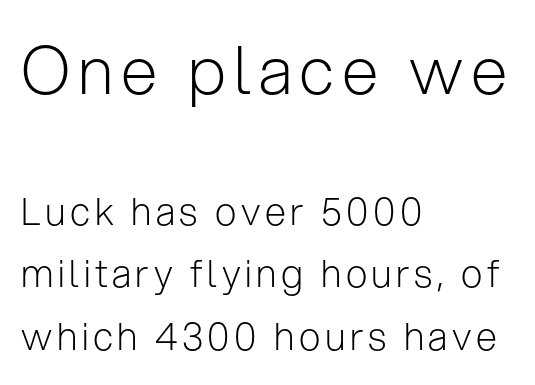
The image shows 66 px light sans-serif type, upright; set left-aligned, normal line spacing (1.65x), not underlined; the first (top) block is 1.74x larger; low stroke contrast and a medium x-height.
